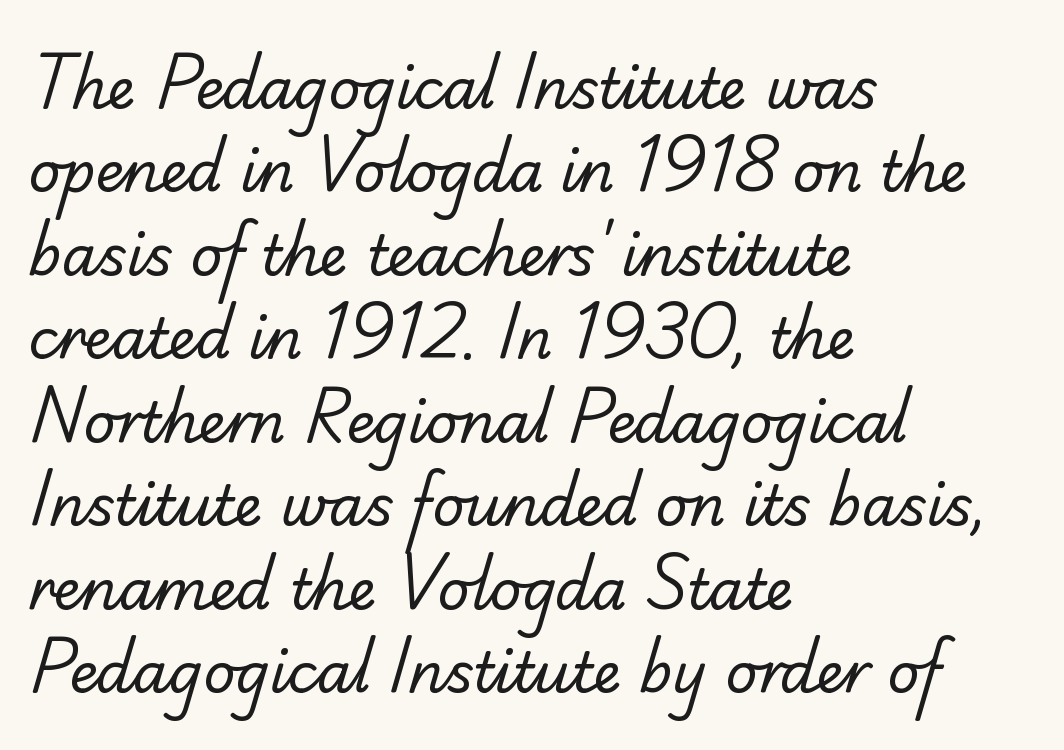
{"serif": "no", "bold": "no", "weight": "regular", "width": "normal", "stroke_contrast": "low", "x_height": "small", "monospaced": "no", "underline": "no", "align": "left", "line_spacing": "normal", "line_spacing_ratio": 1.49, "letter_spacing": "normal", "letter_spacing_em": 0.0, "glyph_px": 56}
